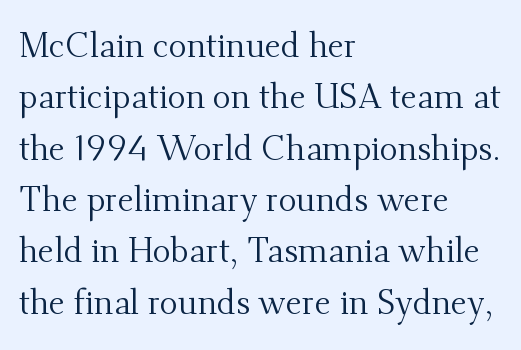
Short and long lines alike share a common starting point at left. Glyph-to-glyph distance matches everyday printed text. The font's upright variant was chosen for this text. This rendering employs a face with finishing strokes, i.e., a serif. If you measured baseline to baseline, you'd find a middling distance. Note the varied advance widths — an 'i' is clearly narrower than an 'm'.
